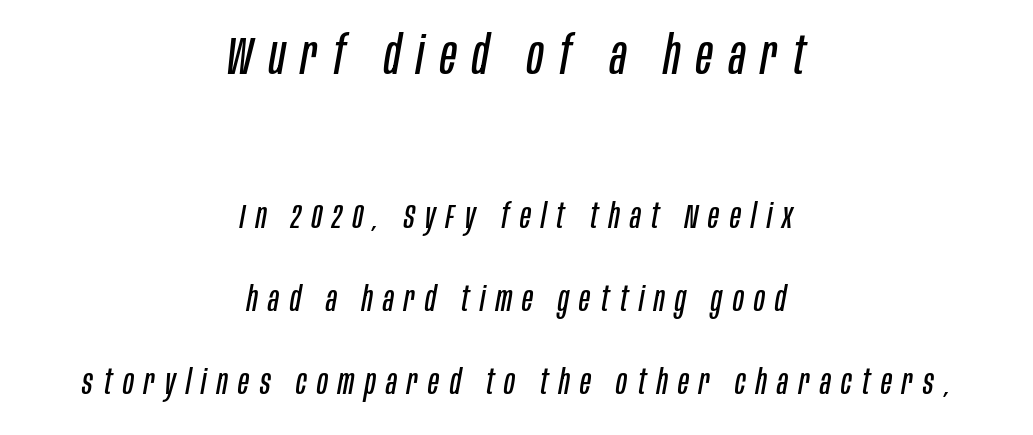
Q: Is the text bold? A: No.
Q: Is the text italic (slanted)? A: Yes, it leans right by about 10 degrees.
Q: Is the text underlined? A: No.
Q: How is the paragraph aligned? A: Centered.
Q: Is the spacing between letters normal or unusually wide? A: Unusually wide.
Q: Is the spacing between lines tight, normal or loose? A: Loose.
Q: Which block of text is set in a larger size, the first (top) or the second (bottom)? A: The first (top) one.
Q: Width (condensed, normal, or wide)? A: Condensed.
Q: Stroke contrast? A: Low.
Q: x-height? A: Large.
Q: Monospaced? A: No.
